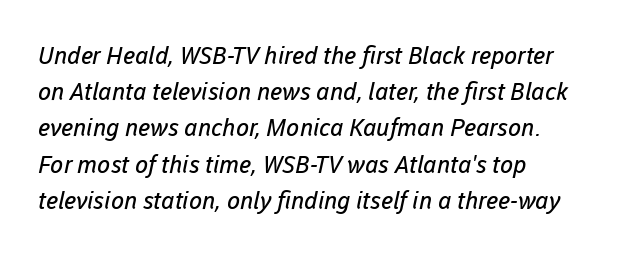
{"bold": "no", "underline": "no", "line_spacing": "normal", "line_spacing_ratio": 1.51, "letter_spacing": "normal", "letter_spacing_em": 0.0, "glyph_px": 24}
